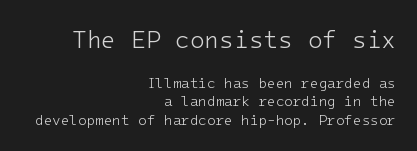
The image shows 24 px text type, upright; set right-aligned, normal line spacing (1.32x), normal letter spacing, not underlined; the first (top) block is 1.71x larger.
